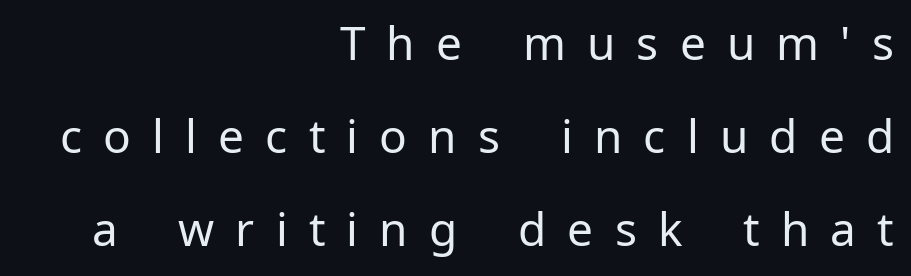
{"serif": "no", "italic": "no", "bold": "no", "weight": "regular", "width": "normal", "stroke_contrast": "low", "x_height": "medium", "monospaced": "no", "underline": "no", "align": "right", "line_spacing": "loose", "line_spacing_ratio": 2.02, "letter_spacing": "wide", "letter_spacing_em": 0.46, "glyph_px": 46}
